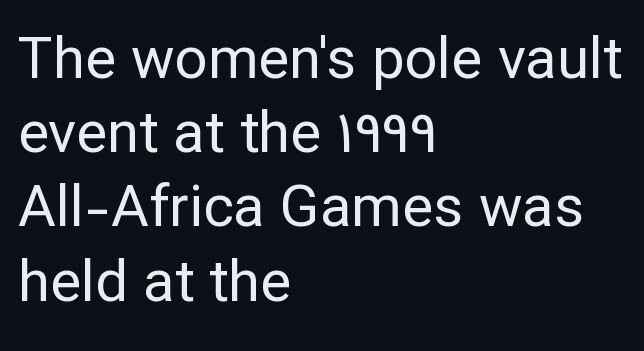
{"serif": "no", "italic": "no", "bold": "no", "weight": "regular", "width": "normal", "stroke_contrast": "low", "x_height": "medium", "monospaced": "no", "underline": "no", "align": "left", "line_spacing": "normal", "line_spacing_ratio": 1.28, "letter_spacing": "normal", "letter_spacing_em": 0.0, "glyph_px": 58}
